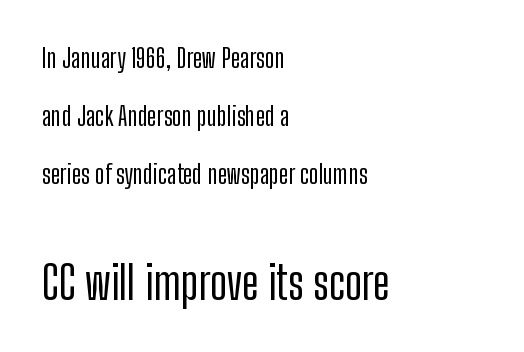
The image shows 46 px condensed sans-serif type, upright; set left-aligned, loose line spacing (2.24x), normal letter spacing, not underlined; the second (bottom) block is 1.77x larger; low stroke contrast and a medium x-height.
